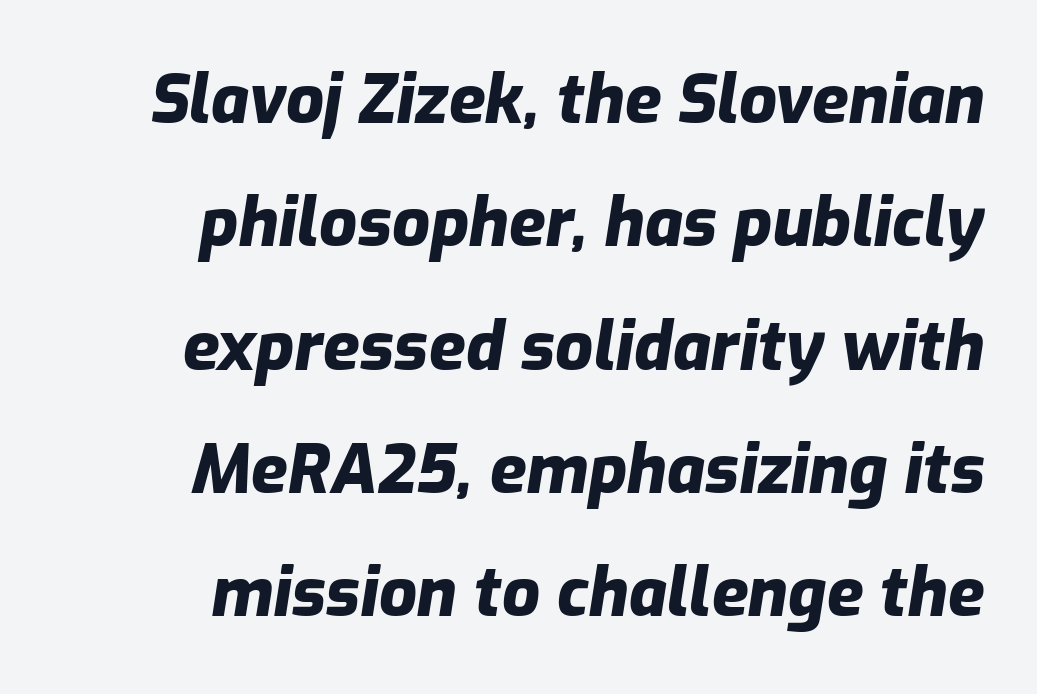
The text block is weighted toward the right margin, trailing off unevenly leftward. Posture: slanted. Note the varied advance widths — an 'i' is clearly narrower than an 'm'. Words float on clear page, feet unadorned.
